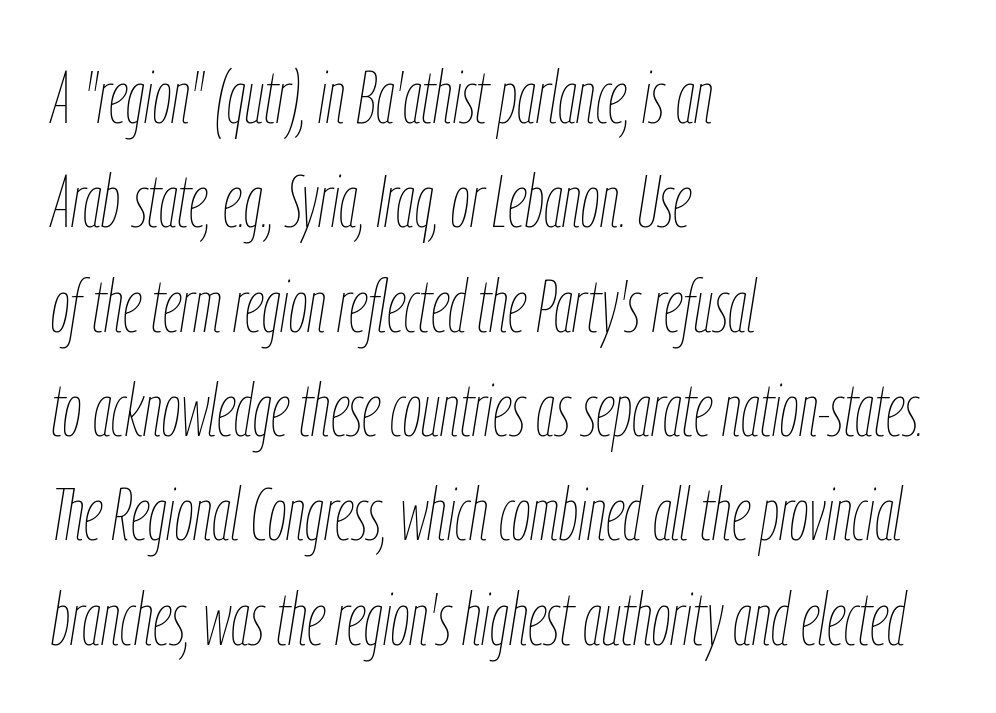
The image shows 74 px thin, condensed type, italic (leaning right); set left-aligned, normal line spacing (1.41x), normal letter spacing, not underlined; low stroke contrast and a medium x-height.
